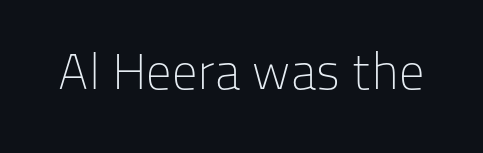
The image shows 50 px light sans-serif type, upright; set normal letter spacing, not underlined; low stroke contrast and a medium x-height.
